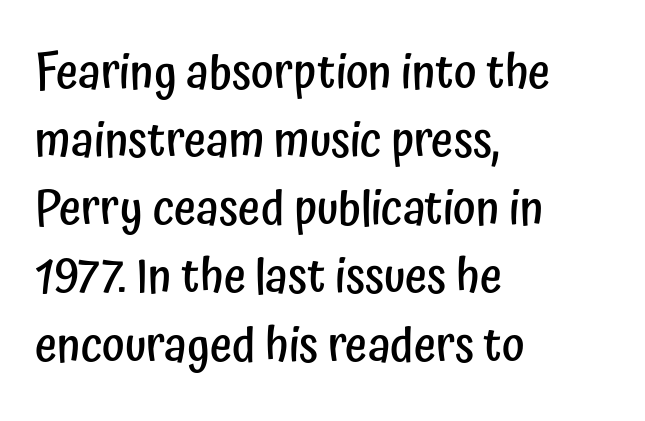
The image shows 48 px semibold, condensed sans-serif type, upright; set left-aligned, normal line spacing (1.42x), normal letter spacing, not underlined; low stroke contrast and a medium x-height.
